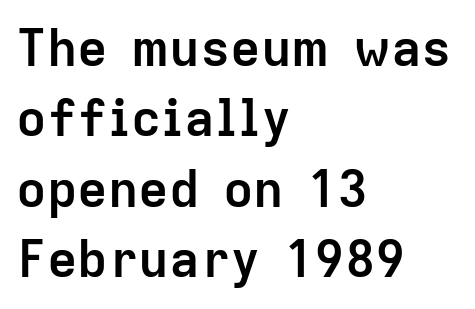
Q: Is the text bold? A: Yes.
Q: Is the text italic (slanted)? A: No, it is upright.
Q: Is the typeface a serif or a sans-serif typeface? A: Sans-serif.
Q: Is the text underlined? A: No.
Q: How is the paragraph aligned? A: Left-aligned.
Q: Is the spacing between letters normal or unusually wide? A: Normal.
Q: Is the spacing between lines tight, normal or loose? A: Normal.
Q: Width (condensed, normal, or wide)? A: Normal.
Q: Stroke contrast? A: Low.
Q: x-height? A: Medium.
Q: Monospaced? A: No.
